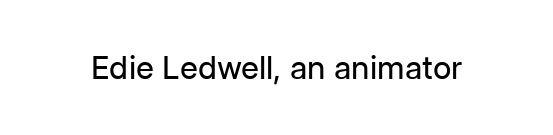
The rendering keeps characters at their native spacing. Each letter's strokes conclude bluntly, with no projecting serifs. Heaviness? Minimal to ordinary, like unemphasized prose. Clear beneath every line of the passage. Character widths vary here, with narrow letters taking less room than wide ones.
